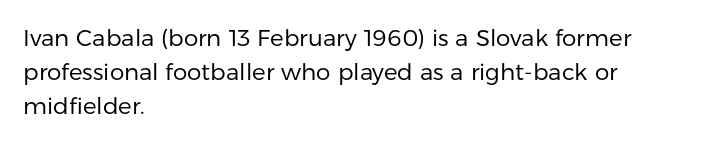
The image shows 23 px text type, upright; set left-aligned, normal line spacing (1.48x), normal letter spacing, not underlined.
